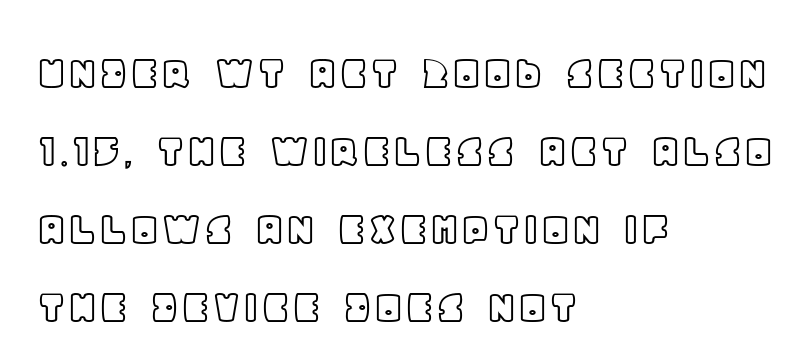
The lettering stays uniformly vertical, giving the passage a roman look. A normal amount of white space separates one row of letters from the next. Honestly, there is no underline to notice here at all. The letters sit at their default tracking, neither squeezed nor spread. Here the designer chose a conventional face with non-uniform glyph widths.
